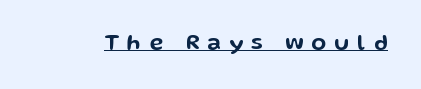
Q: Is the text italic (slanted)? A: No, it is upright.
Q: Is the text underlined? A: Yes.
Q: Is the spacing between letters normal or unusually wide? A: Unusually wide.
